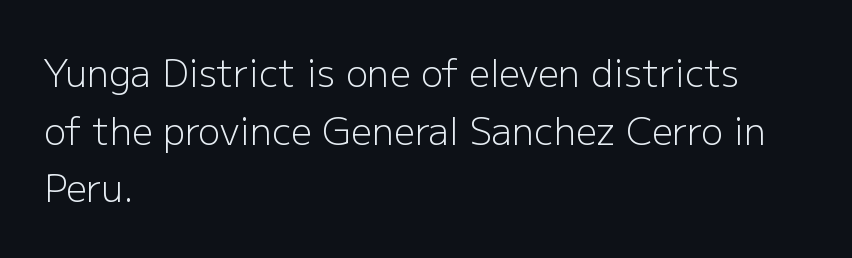
The image shows 37 px light sans-serif type, upright; set left-aligned, normal line spacing (1.56x), normal letter spacing, not underlined; low stroke contrast and a medium x-height.
